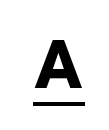
What stands out about the letter spacing? Its width — letters are far apart. Style check: upright. Every letter is thick-stroked: bold, no question. This rendering employs a face without finishing strokes, i.e., a sans-serif. A typesetter would call this proportional, since set widths differ per character. Students, observe the line beneath the letters — that is underlining.
